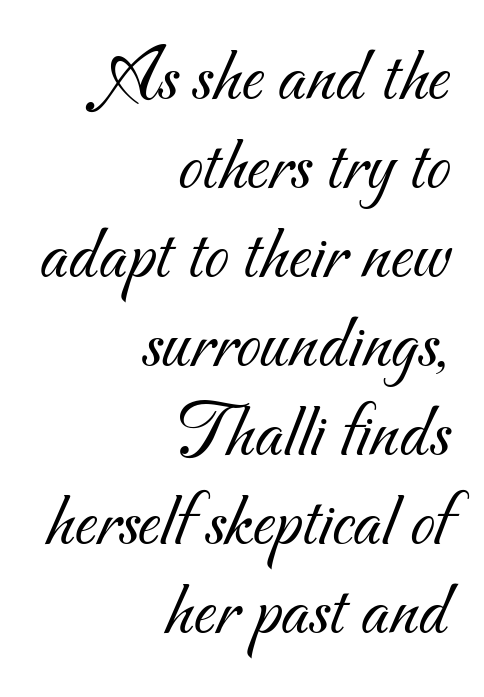
Q: Is the text bold? A: No.
Q: Is the typeface a serif or a sans-serif typeface? A: Sans-serif.
Q: Is the text underlined? A: No.
Q: How is the paragraph aligned? A: Right-aligned.
Q: Is the spacing between letters normal or unusually wide? A: Normal.
Q: Is the spacing between lines tight, normal or loose? A: Tight.
Q: Width (condensed, normal, or wide)? A: Normal.
Q: Stroke contrast? A: Medium.
Q: x-height? A: Small.
Q: Monospaced? A: No.
